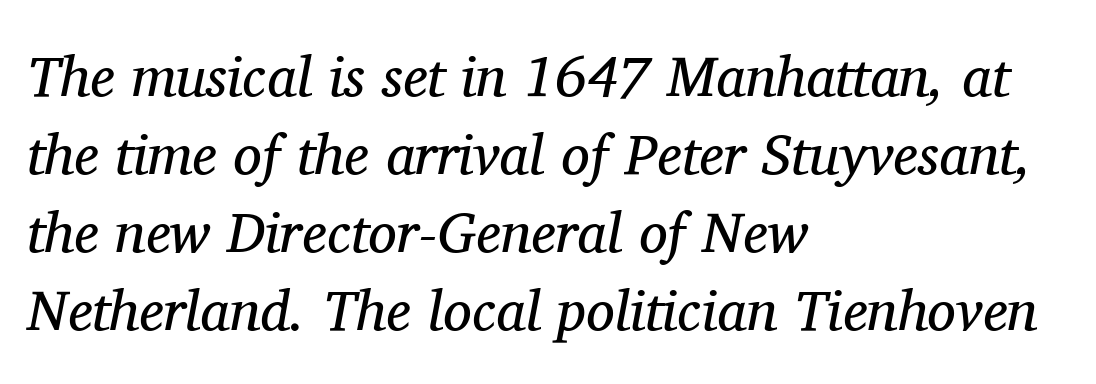
Q: Is the text bold? A: No.
Q: Is the text italic (slanted)? A: Yes, it leans right by about 11 degrees.
Q: Is the typeface a serif or a sans-serif typeface? A: Serif.
Q: Is the text underlined? A: No.
Q: How is the paragraph aligned? A: Left-aligned.
Q: Is the spacing between letters normal or unusually wide? A: Normal.
Q: Is the spacing between lines tight, normal or loose? A: Normal.
Q: Width (condensed, normal, or wide)? A: Normal.
Q: Stroke contrast? A: Medium.
Q: x-height? A: Medium.
Q: Monospaced? A: No.
